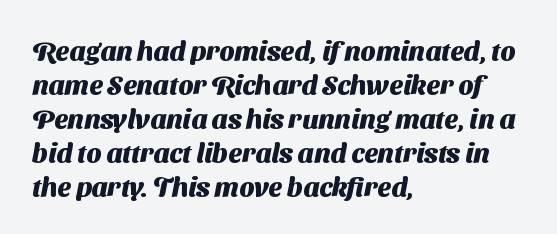
Q: Is the text bold? A: Yes.
Q: Is the text underlined? A: No.
Q: How is the paragraph aligned? A: Left-aligned.
Q: Is the spacing between letters normal or unusually wide? A: Normal.
Q: Is the spacing between lines tight, normal or loose? A: Normal.
